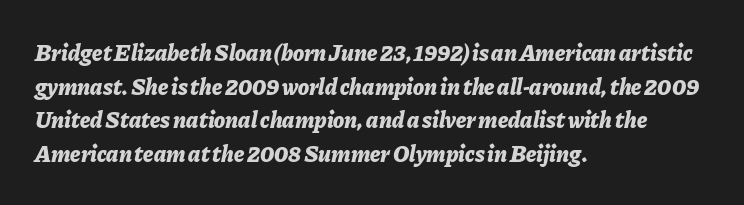
{"italic": "yes", "lean": "right", "slant_degrees": 11, "bold": "yes", "underline": "no", "align": "left", "line_spacing": "normal", "line_spacing_ratio": 1.46, "letter_spacing": "normal", "letter_spacing_em": 0.0, "glyph_px": 23}
